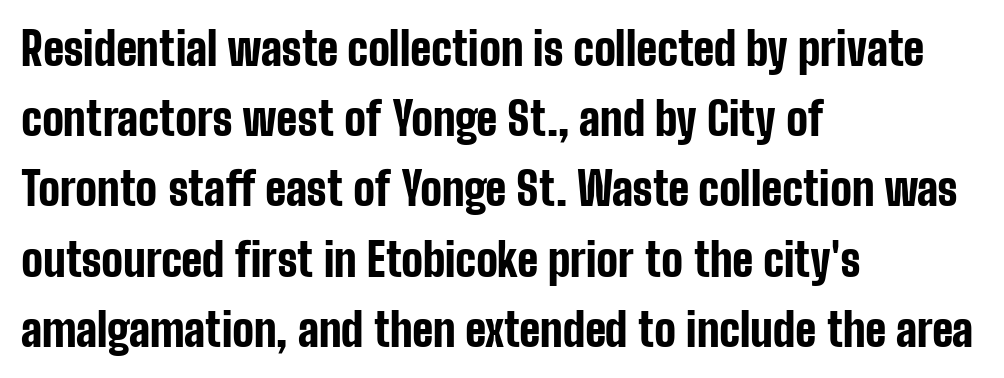
The image shows 45 px bold, condensed sans-serif type, upright; set left-aligned, normal line spacing (1.56x), normal letter spacing, not underlined; low stroke contrast and a medium x-height.
